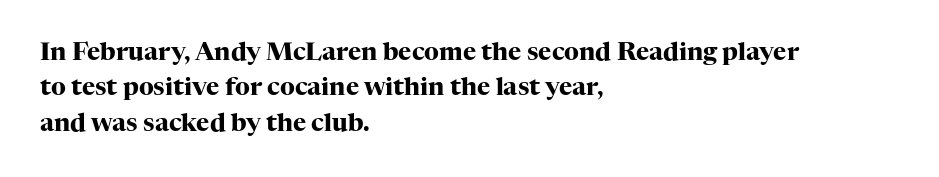
The image shows 25 px bold type, upright; set left-aligned, normal line spacing (1.42x), normal letter spacing, not underlined.
